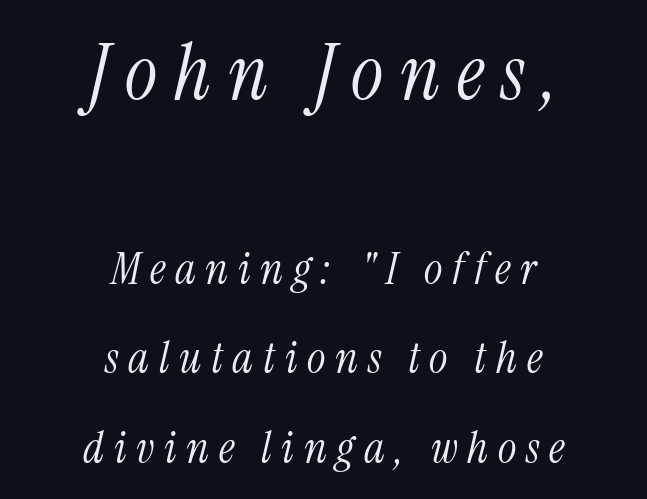
The image shows 77 px light, condensed serif type, italic (leaning right); set centered, loose line spacing (2.03x), unusually wide letter spacing (+0.22 em), not underlined; the first (top) block is 1.75x larger; medium stroke contrast and a medium x-height.
